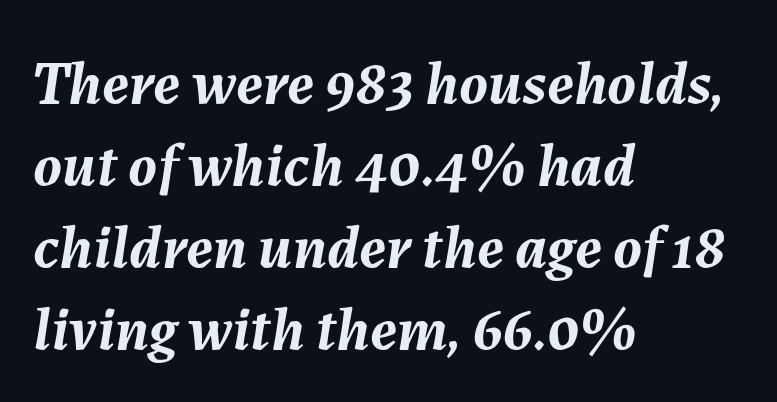
Quick note: interline space is typical. The gap between lines stays unmarked. Is the type slanted? Yes — the strokes lean at a clear angle. Letter spacing: default.
